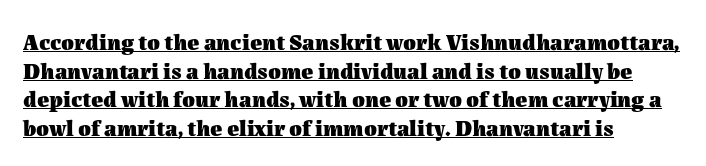
The image shows 23 px bold type, upright; set left-aligned, line spacing 1.24x, normal letter spacing, underlined.
